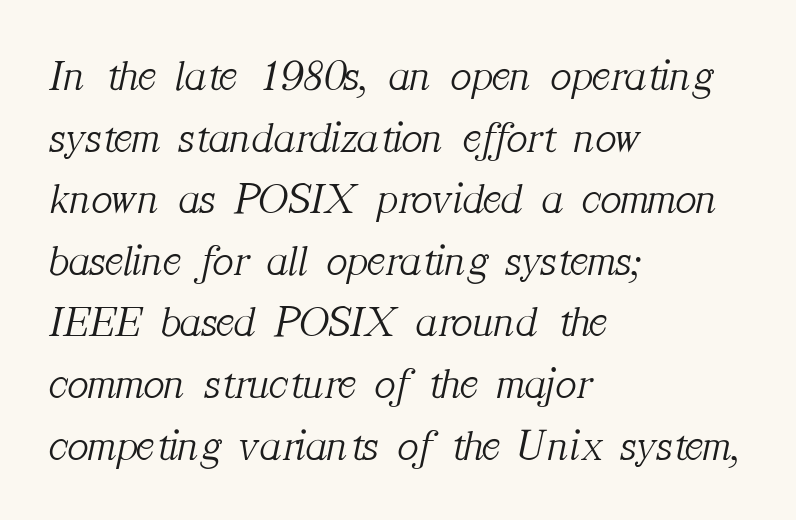
The image shows 44 px light serif type, italic (leaning right); set left-aligned, normal line spacing (1.4x), normal letter spacing, not underlined; medium stroke contrast and a medium x-height.
